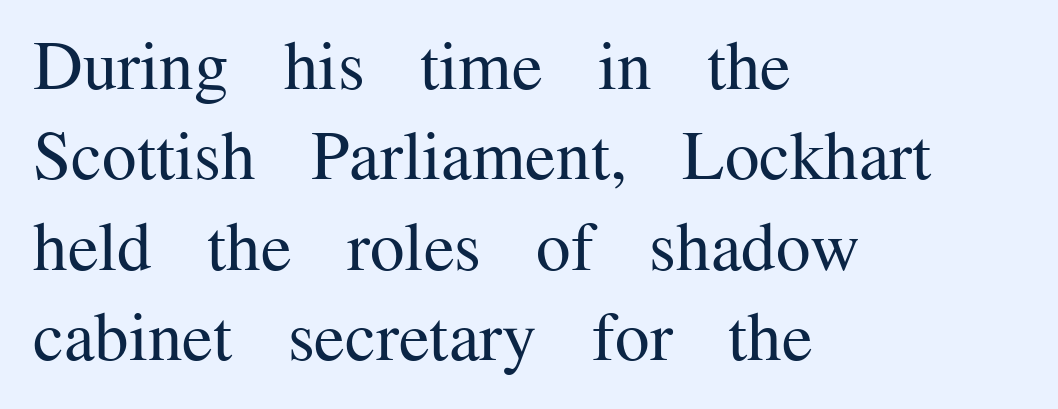
The image shows 69 px regular-weight serif type, upright; set left-aligned, normal line spacing (1.31x), normal letter spacing, not underlined; medium stroke contrast and a medium x-height.
